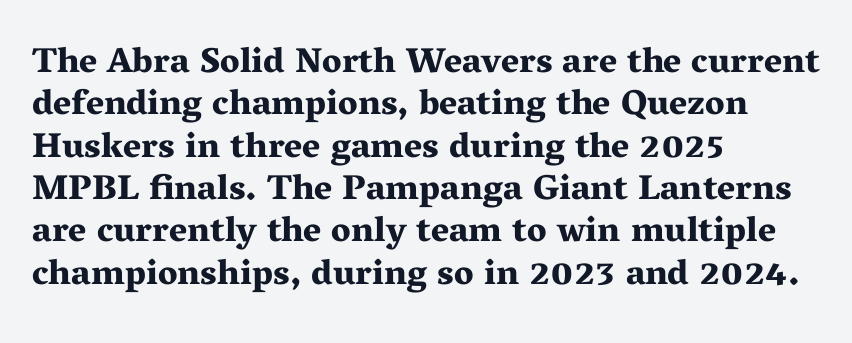
{"serif": "yes", "italic": "no", "bold": "yes", "weight": "bold", "width": "wide", "stroke_contrast": "medium", "x_height": "medium", "monospaced": "no", "underline": "no", "align": "left", "line_spacing_ratio": 1.21, "letter_spacing": "normal", "letter_spacing_em": 0.0, "glyph_px": 35}
